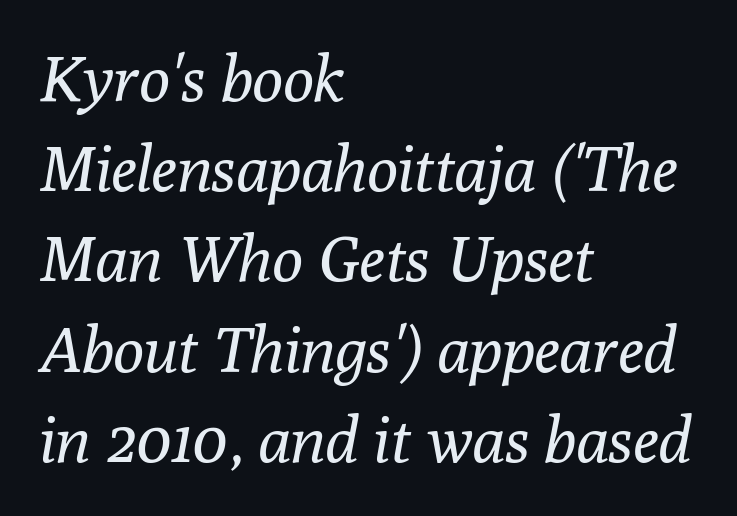
The image shows 64 px regular-weight serif type, italic (leaning right); set left-aligned, normal line spacing (1.41x), normal letter spacing, not underlined; low stroke contrast and a medium x-height.
